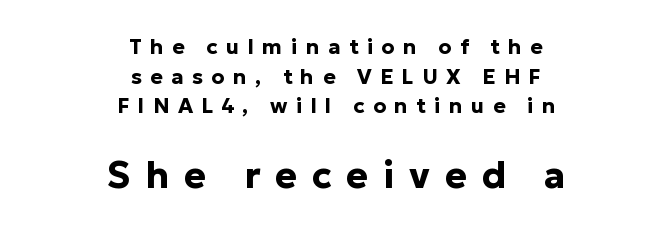
{"serif": "no", "italic": "no", "bold": "yes", "weight": "bold", "width": "normal", "stroke_contrast": "low", "x_height": "medium", "monospaced": "no", "underline": "no", "align": "center", "line_spacing": "normal", "line_spacing_ratio": 1.41, "letter_spacing": "wide", "letter_spacing_em": 0.4, "larger_block": "second", "size_ratio": 1.76, "glyph_px": 37}
